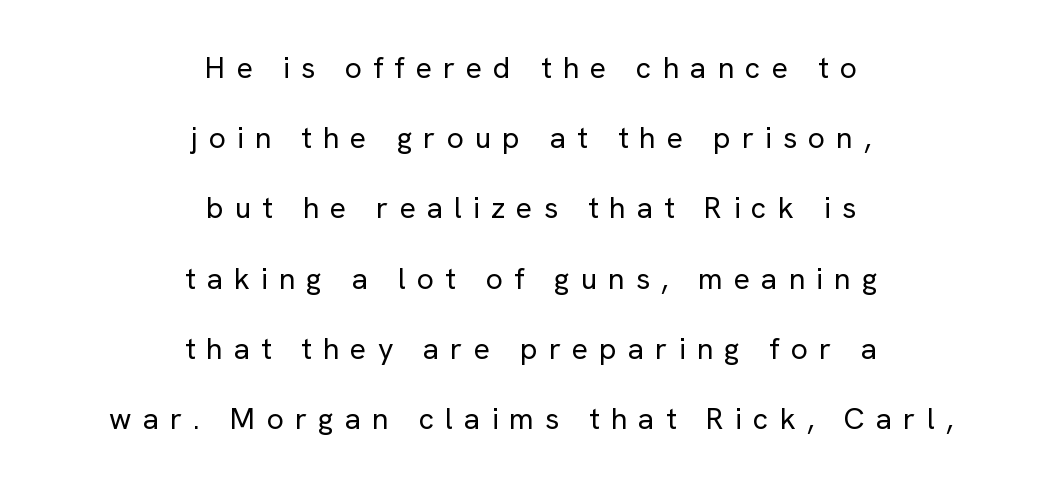
The lines in this sample share a center point and differ in where they start and stop. Nope, not italic — everything's standing straight. The leading is generous, giving the passage an open texture. A bare baseline throughout the passage. In terms of letterform style, serifs are entirely absent.
